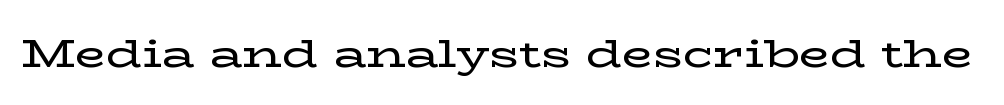
The image shows 40 px wide serif type, upright; set normal letter spacing, not underlined; low stroke contrast and a medium x-height.
